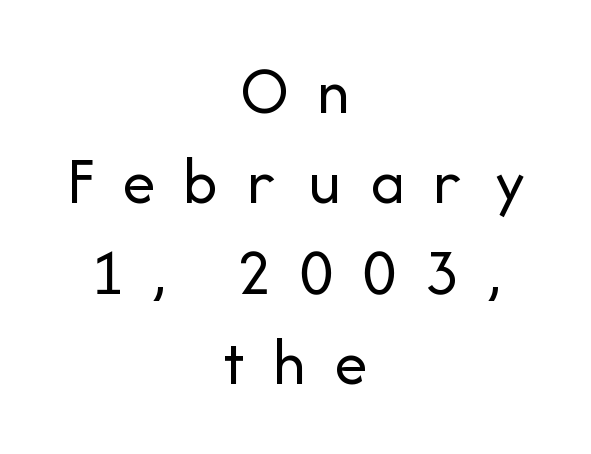
The image shows 67 px regular-weight sans-serif type, upright; set centered, normal line spacing (1.35x), unusually wide letter spacing (+0.42 em), not underlined; low stroke contrast and a medium x-height.
